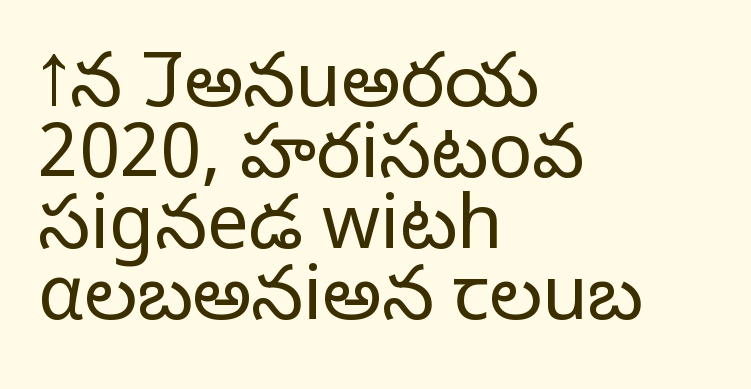
{"serif": "no", "italic": "no", "bold": "no", "weight": "light", "width": "normal", "stroke_contrast": "low", "x_height": "medium", "monospaced": "no", "underline": "no", "align": "left", "line_spacing": "tight", "line_spacing_ratio": 0.96, "letter_spacing": "normal", "letter_spacing_em": 0.0, "glyph_px": 74}
